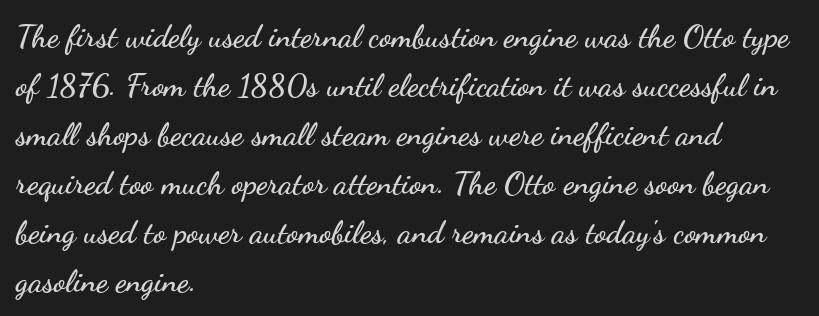
Q: Is the text italic (slanted)? A: Yes.
Q: Is the typeface a serif or a sans-serif typeface? A: Sans-serif.
Q: Is the text underlined? A: No.
Q: How is the paragraph aligned? A: Left-aligned.
Q: Is the spacing between letters normal or unusually wide? A: Normal.
Q: Is the spacing between lines tight, normal or loose? A: Normal.
Q: Width (condensed, normal, or wide)? A: Wide.
Q: Stroke contrast? A: Low.
Q: x-height? A: Small.
Q: Monospaced? A: No.
